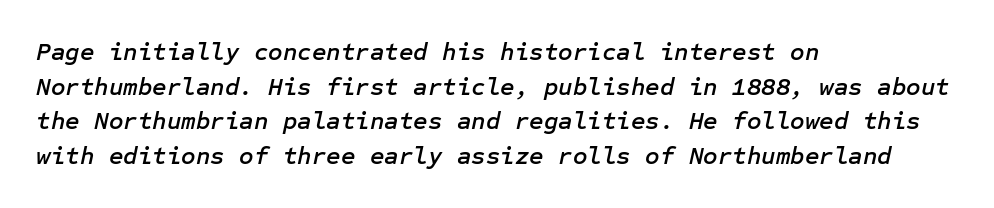
{"italic": "yes", "lean": "right", "slant_degrees": 12, "underline": "no", "align": "left", "line_spacing": "normal", "line_spacing_ratio": 1.39, "letter_spacing": "normal", "letter_spacing_em": 0.0, "glyph_px": 25}
